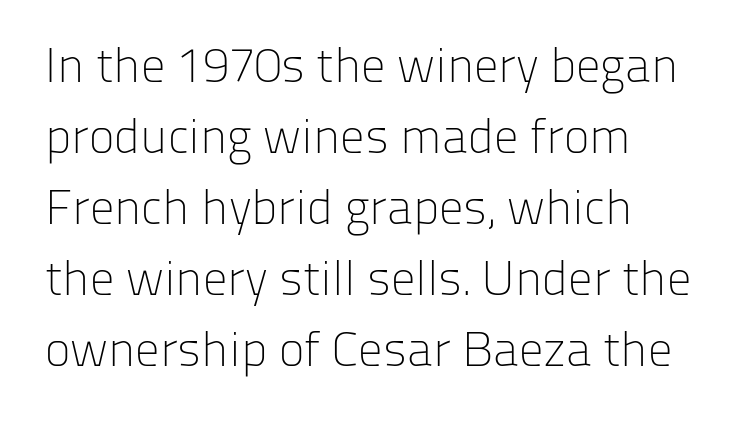
The image shows 49 px light sans-serif type, upright; set left-aligned, normal line spacing (1.45x), normal letter spacing, not underlined; low stroke contrast and a medium x-height.
